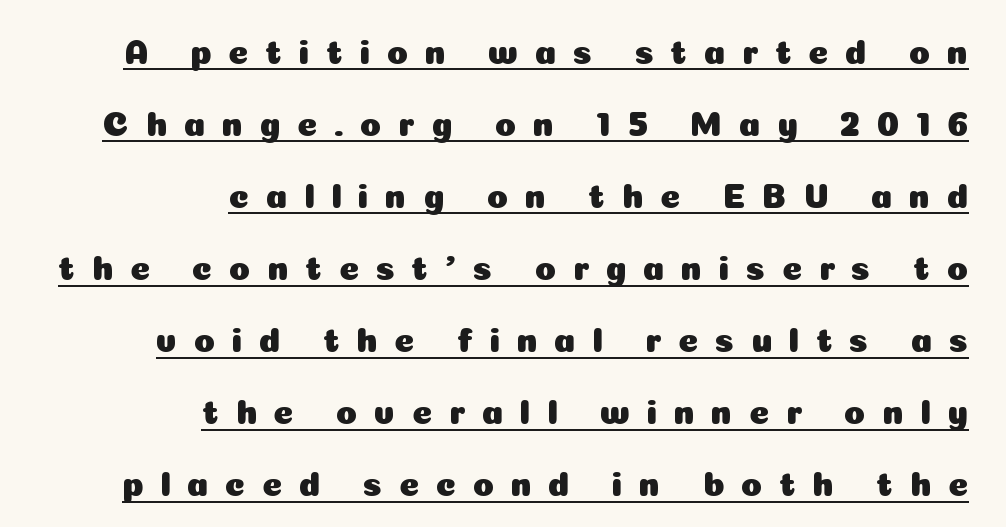
Q: Is the text italic (slanted)? A: No, it is upright.
Q: Is the typeface a serif or a sans-serif typeface? A: Sans-serif.
Q: Is the text underlined? A: Yes.
Q: How is the paragraph aligned? A: Right-aligned.
Q: Is the spacing between letters normal or unusually wide? A: Unusually wide.
Q: Is the spacing between lines tight, normal or loose? A: Loose.
Q: Width (condensed, normal, or wide)? A: Normal.
Q: Stroke contrast? A: Low.
Q: x-height? A: Medium.
Q: Monospaced? A: No.
